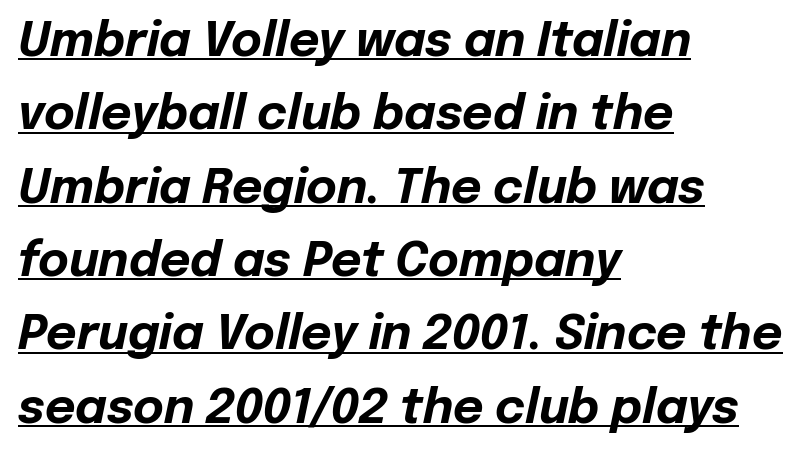
{"italic": "yes", "lean": "right", "slant_degrees": 12, "bold": "yes", "weight": "bold", "width": "normal", "stroke_contrast": "low", "x_height": "medium", "monospaced": "no", "underline": "yes", "align": "left", "line_spacing": "normal", "line_spacing_ratio": 1.56, "letter_spacing": "normal", "letter_spacing_em": 0.0, "glyph_px": 47}
